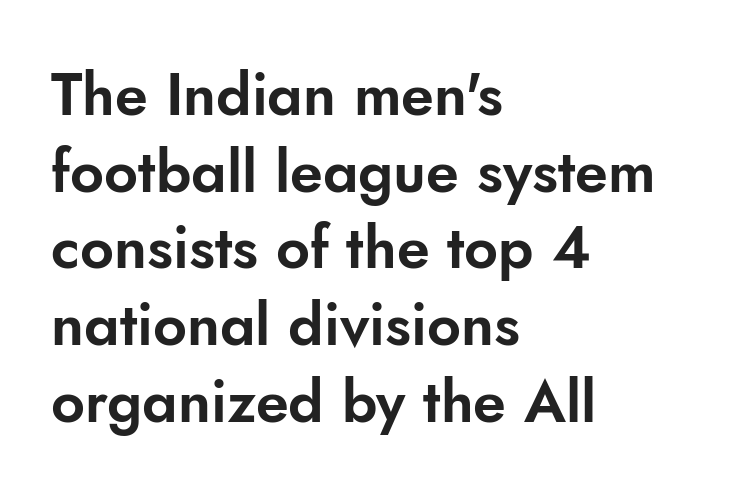
The image shows 59 px sans-serif type, upright; set left-aligned, normal line spacing (1.3x), normal letter spacing, not underlined; low stroke contrast and a small x-height.
